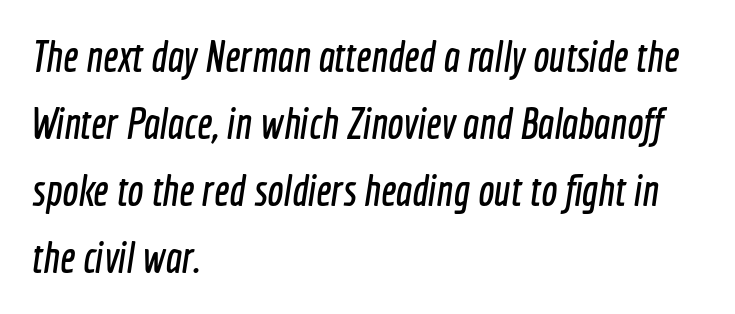
Q: Is the typeface a serif or a sans-serif typeface? A: Sans-serif.
Q: Is the text underlined? A: No.
Q: How is the paragraph aligned? A: Left-aligned.
Q: Is the spacing between letters normal or unusually wide? A: Normal.
Q: Is the spacing between lines tight, normal or loose? A: Normal.
Q: Width (condensed, normal, or wide)? A: Condensed.
Q: x-height? A: Medium.
Q: Monospaced? A: No.
